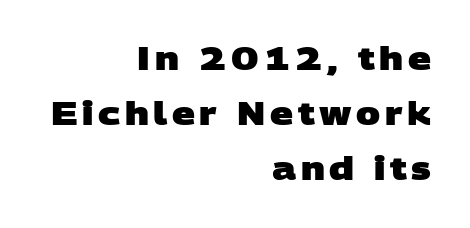
These lines are composed in type without serifs. The face used here is proportionally spaced, like ordinary book or web type. Layout note: lines flush right. Check under the words: just untouched page. You'd pick this weight for a headline — it's a proper bold.
